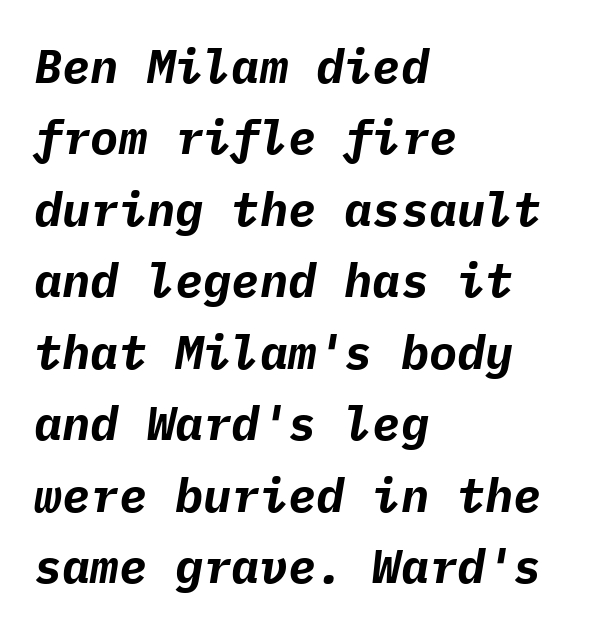
The image shows 47 px bold type, italic (leaning right), monospaced; set left-aligned, normal line spacing (1.52x), normal letter spacing, not underlined; low stroke contrast and a medium x-height.
